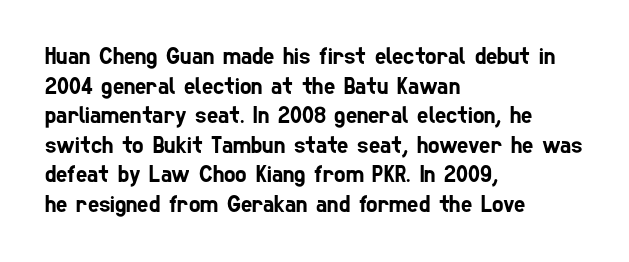
The image shows 24 px text type; set left-aligned, line spacing 1.23x, normal letter spacing, not underlined.
